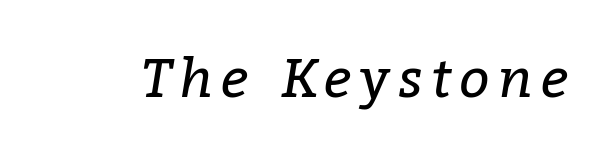
The image shows 54 px regular-weight serif type, italic (leaning right); set not underlined; low stroke contrast and a medium x-height.
